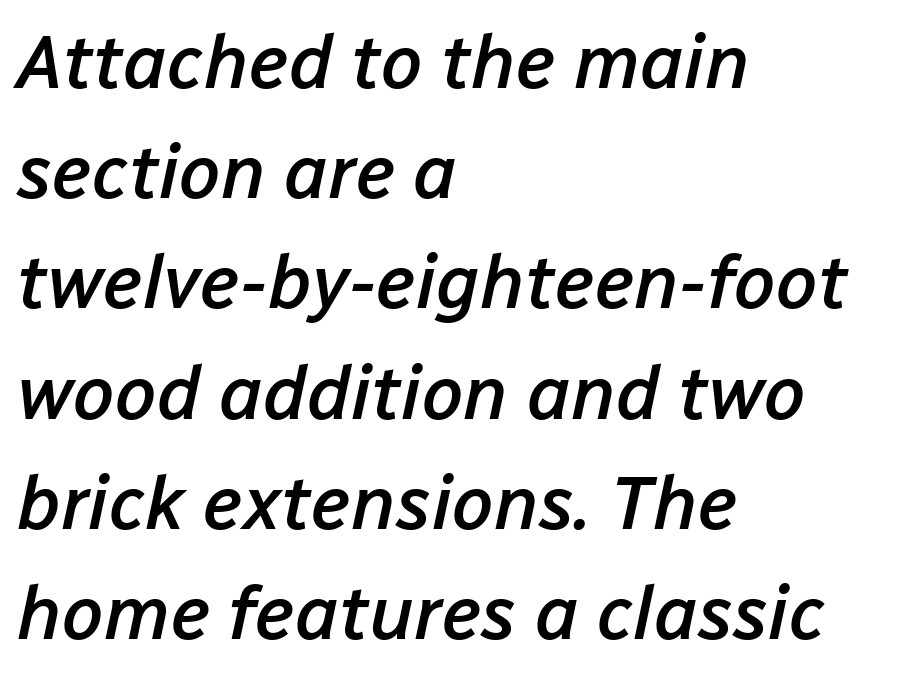
Q: Is the text bold? A: Semi-bold.
Q: Is the text italic (slanted)? A: Yes, it leans right by about 12 degrees.
Q: Is the text underlined? A: No.
Q: How is the paragraph aligned? A: Left-aligned.
Q: Is the spacing between letters normal or unusually wide? A: Normal.
Q: Is the spacing between lines tight, normal or loose? A: Normal.
Q: Width (condensed, normal, or wide)? A: Normal.
Q: Stroke contrast? A: Low.
Q: x-height? A: Medium.
Q: Monospaced? A: No.
